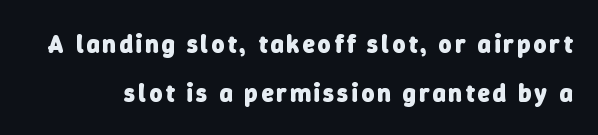
Q: Is the text bold? A: Yes.
Q: Is the text underlined? A: No.
Q: Is the spacing between lines tight, normal or loose? A: Loose.
